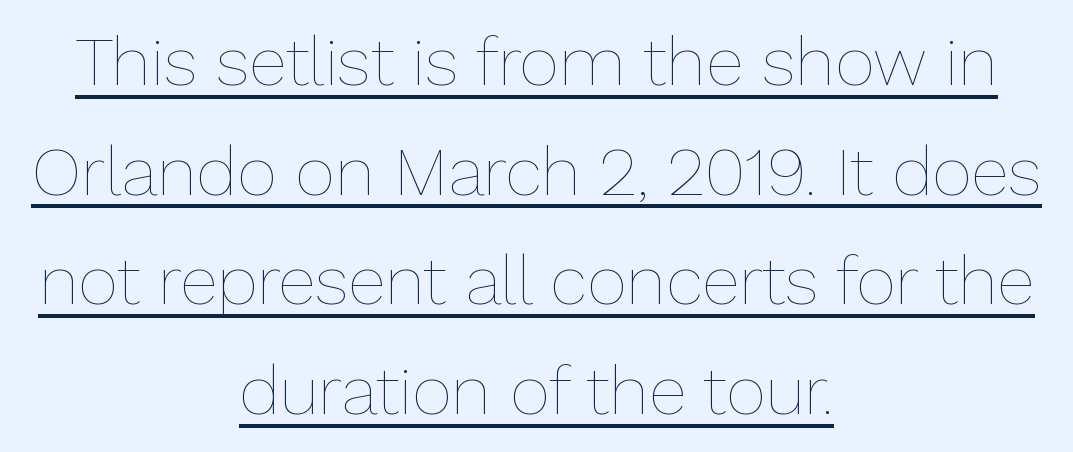
The letterforms sit shoulder to shoulder at normal distance. Underlining? Definitely there. These lines are centered, leaving both edges ragged. Ordinary non-slanted type is in use. The letterforms sit at book weight or below. Line spacing here is normal.
